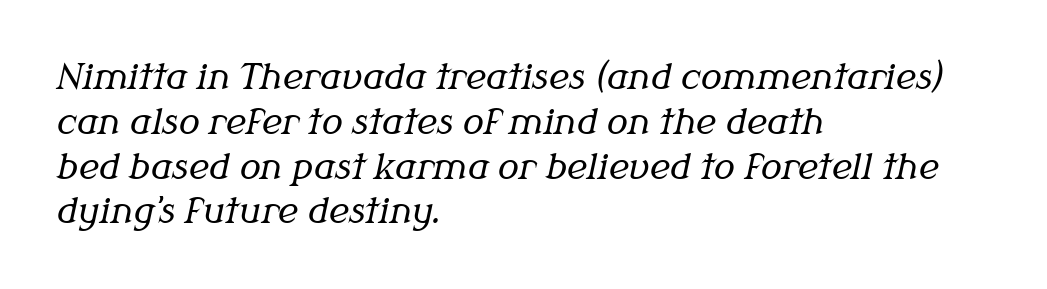
The image shows 35 px regular-weight serif type, italic (leaning right); set left-aligned, normal line spacing (1.28x), normal letter spacing, not underlined; medium stroke contrast and a medium x-height.
